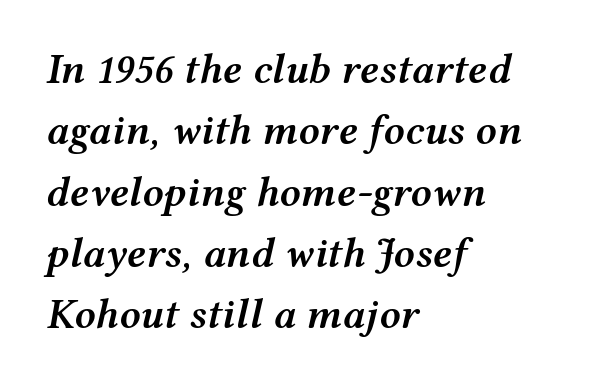
Q: Is the text bold? A: Semi-bold.
Q: Is the text italic (slanted)? A: Yes, it leans right by about 12 degrees.
Q: Is the text underlined? A: No.
Q: How is the paragraph aligned? A: Left-aligned.
Q: Is the spacing between letters normal or unusually wide? A: Normal.
Q: Is the spacing between lines tight, normal or loose? A: Normal.
Q: Width (condensed, normal, or wide)? A: Wide.
Q: Stroke contrast? A: Medium.
Q: x-height? A: Medium.
Q: Monospaced? A: No.
